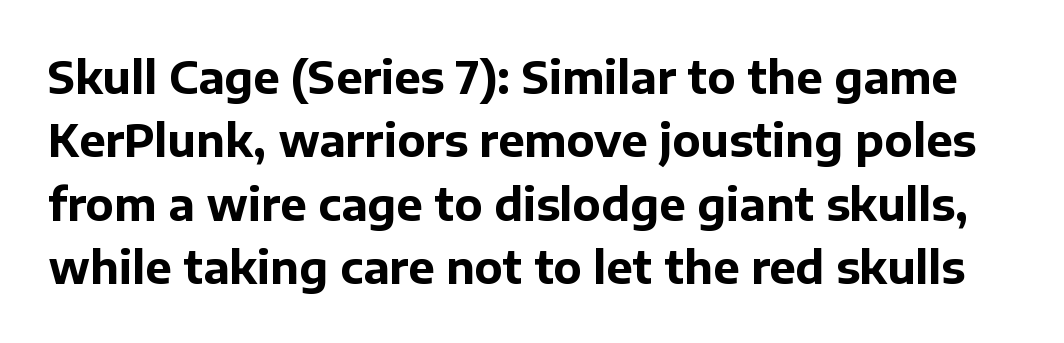
Italic? Not at all — the glyphs are vertical. Stroke terminals: plain, sans-serif. Each letter keeps its own natural width here, so spacing adapts to shape. Look at the stroke-to-counter ratio: heavy, a bold.
